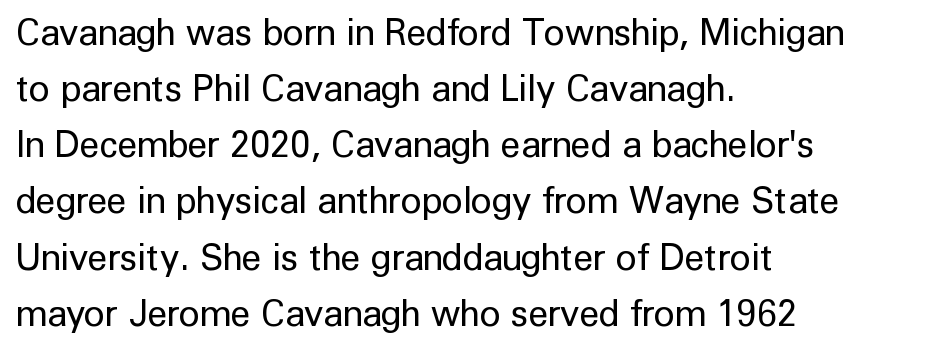
The image shows 36 px regular-weight sans-serif type, upright; set left-aligned, normal line spacing (1.56x), normal letter spacing, not underlined; low stroke contrast and a medium x-height.
